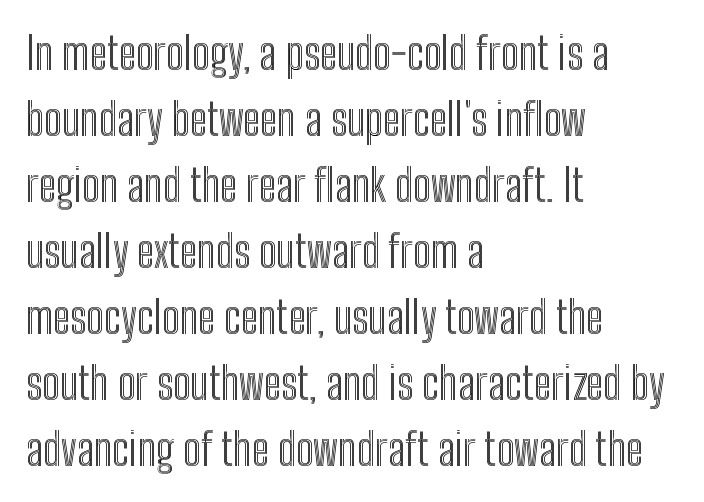
{"italic": "no", "width": "condensed", "x_height": "medium", "monospaced": "no", "underline": "no", "align": "left", "line_spacing": "normal", "line_spacing_ratio": 1.5, "letter_spacing": "normal", "letter_spacing_em": 0.0, "glyph_px": 44}
